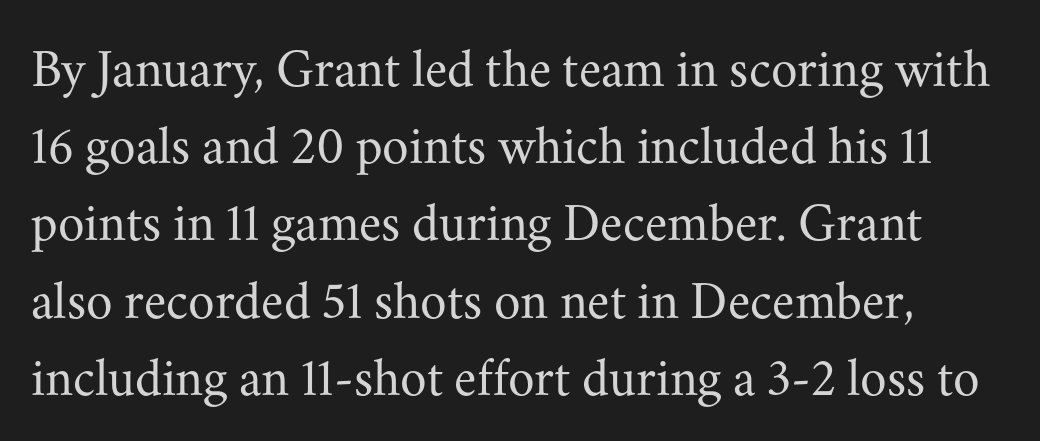
This sample uses plain, unmodified letter spacing. This rendering employs a face with finishing strokes, i.e., a serif. Upright lettering throughout. The rendering uses a moderate line-height, typical for paragraphs. No letter is thick-stroked: the sample isn't bold. Varying glyph widths throughout — classic text-font behaviour.
